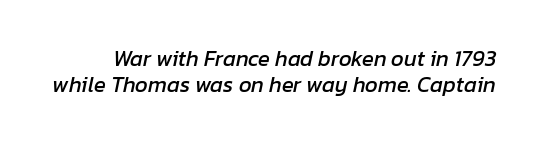
{"italic": "yes", "lean": "right", "slant_degrees": 12, "underline": "no", "line_spacing_ratio": 1.2, "letter_spacing": "normal", "letter_spacing_em": 0.0, "glyph_px": 22}
